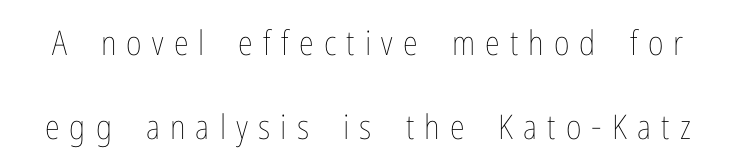
Is this a heavy cut? Hardly; it is regular or lighter. There is plenty of visible air inserted between adjacent glyphs. The foot of each line stays bare and open. Character widths vary here, with narrow letters taking less room than wide ones. Whoever set this chose breathing room over compactness in the vertical rhythm. The specimen reads as upright at a glance.
